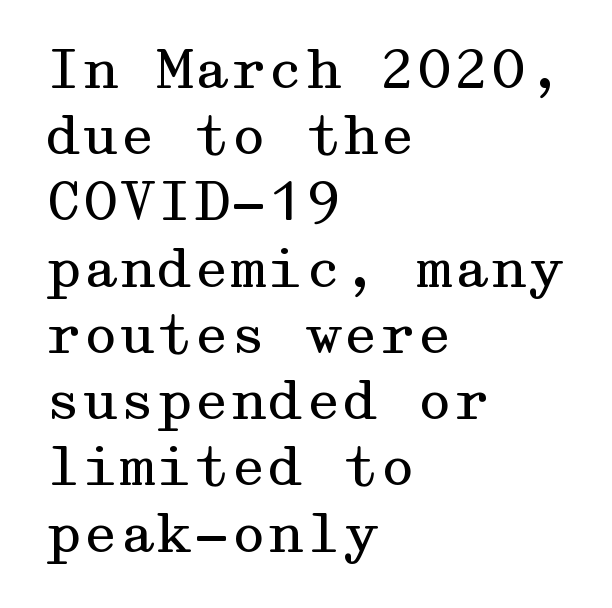
The type family on display is of the serif kind. Heft: none added — not bold. Any mark beneath the type? The region is blank. A normal amount of white space separates one row of letters from the next. The font's upright variant was chosen for this text.
